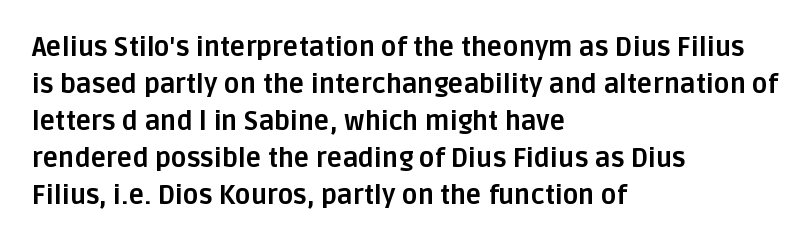
{"italic": "no", "bold": "yes", "underline": "no", "align": "left", "line_spacing": "normal", "line_spacing_ratio": 1.42, "letter_spacing": "normal", "letter_spacing_em": 0.0, "glyph_px": 26}
